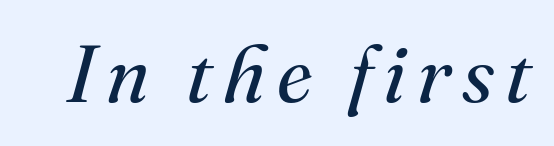
{"serif": "yes", "italic": "yes", "lean": "right", "slant_degrees": 16, "bold": "no", "weight": "regular", "width": "normal", "stroke_contrast": "medium", "x_height": "small", "monospaced": "no", "underline": "no", "glyph_px": 80}
